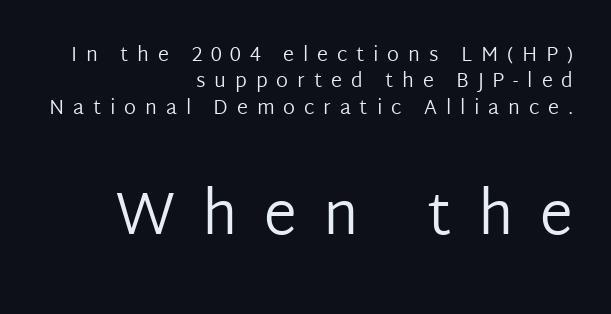
Q: Is the text bold? A: No.
Q: Is the text italic (slanted)? A: No, it is upright.
Q: Is the typeface a serif or a sans-serif typeface? A: Sans-serif.
Q: Is the text underlined? A: No.
Q: How is the paragraph aligned? A: Right-aligned.
Q: Is the spacing between letters normal or unusually wide? A: Unusually wide.
Q: Is the spacing between lines tight, normal or loose? A: Normal.
Q: Which block of text is set in a larger size, the first (top) or the second (bottom)? A: The second (bottom) one.
Q: Width (condensed, normal, or wide)? A: Normal.
Q: Stroke contrast? A: Low.
Q: x-height? A: Medium.
Q: Monospaced? A: No.
